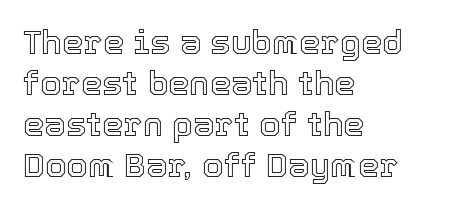
Q: Is the text italic (slanted)? A: No, it is upright.
Q: Is the text underlined? A: No.
Q: How is the paragraph aligned? A: Left-aligned.
Q: Is the spacing between letters normal or unusually wide? A: Normal.
Q: Width (condensed, normal, or wide)? A: Normal.
Q: x-height? A: Medium.
Q: Monospaced? A: No.
